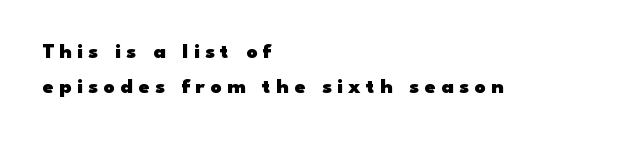
Q: Is the text bold? A: Yes.
Q: Is the text italic (slanted)? A: No, it is upright.
Q: Is the text underlined? A: No.
Q: How is the paragraph aligned? A: Left-aligned.
Q: Is the spacing between letters normal or unusually wide? A: Unusually wide.
Q: Is the spacing between lines tight, normal or loose? A: Normal.
